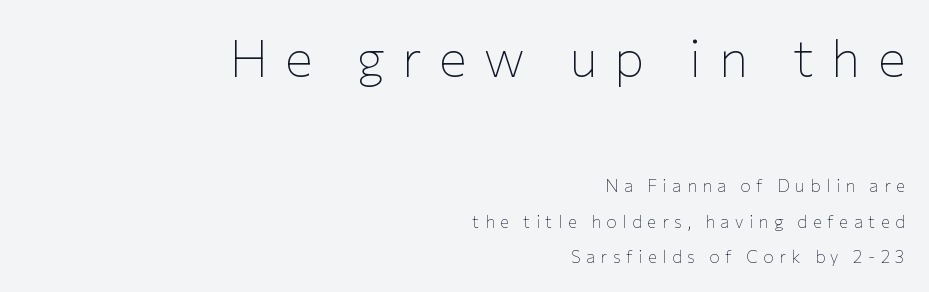
{"serif": "no", "italic": "no", "bold": "no", "weight": "thin", "width": "normal", "stroke_contrast": "low", "x_height": "medium", "monospaced": "no", "underline": "no", "align": "right", "line_spacing": "loose", "line_spacing_ratio": 2.09, "letter_spacing": "wide", "letter_spacing_em": 0.33, "larger_block": "first", "size_ratio": 3.06, "glyph_px": 52}
